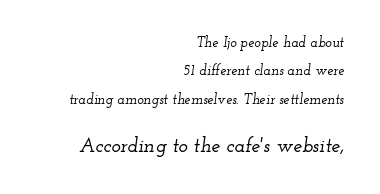
The image shows 20 px text type, italic (leaning right); set right-aligned, loose line spacing (2.03x), normal letter spacing, not underlined; the second (bottom) block is 1.43x larger.
